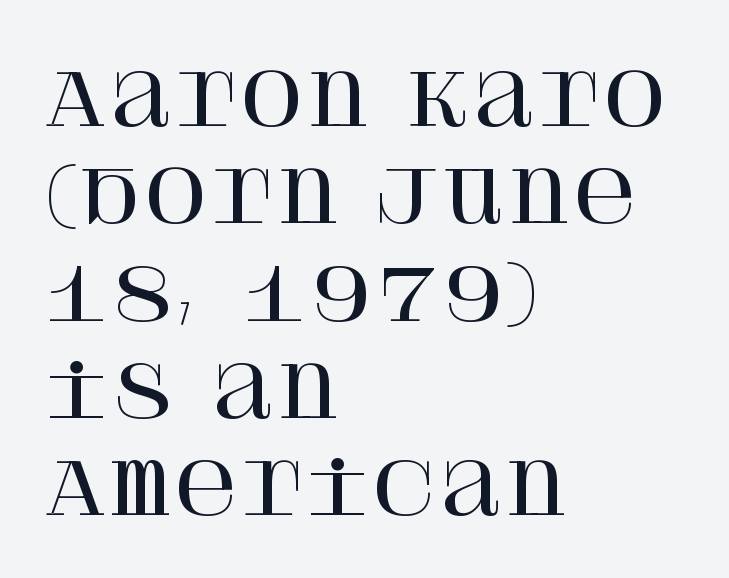
Leftover space on each line is placed entirely after the last word. A typesetter would call this leading conventional body-copy spacing. Tall strokes in this sample are plumb rather than angled. The baseline area is clear.
